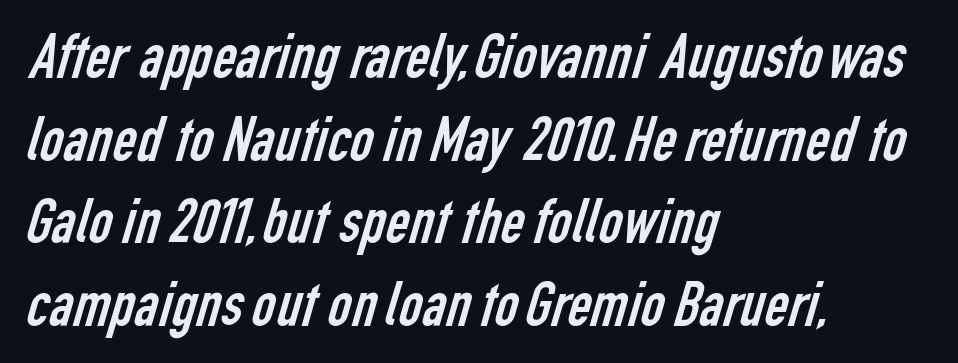
The face used here is proportionally spaced, like ordinary book or web type. Is there much room between lines? A standard amount, neither cramped nor airy. Type style note: lacks serifs. This is not heavy type; no bold has been used. Here the glyphs are tracked normally, forming tight word shapes.
